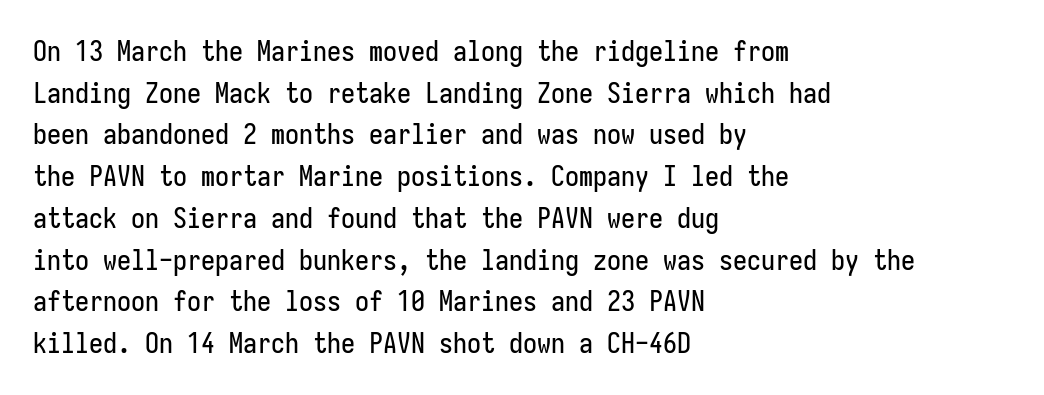
Q: Is the text italic (slanted)? A: No, it is upright.
Q: Is the typeface a serif or a sans-serif typeface? A: Sans-serif.
Q: Is the text underlined? A: No.
Q: How is the paragraph aligned? A: Left-aligned.
Q: Is the spacing between letters normal or unusually wide? A: Normal.
Q: Is the spacing between lines tight, normal or loose? A: Normal.
Q: Width (condensed, normal, or wide)? A: Condensed.
Q: Stroke contrast? A: Low.
Q: x-height? A: Medium.
Q: Monospaced? A: Yes.
